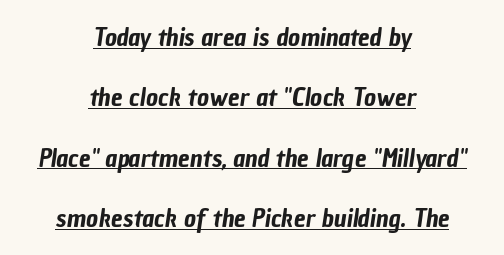
The lines are quadded center. Descenders here cross a horizontal rule under the line. Widely set lines give the paragraph a tall, airy silhouette. Students, note that the glyphs here touch the page at normal intervals.
